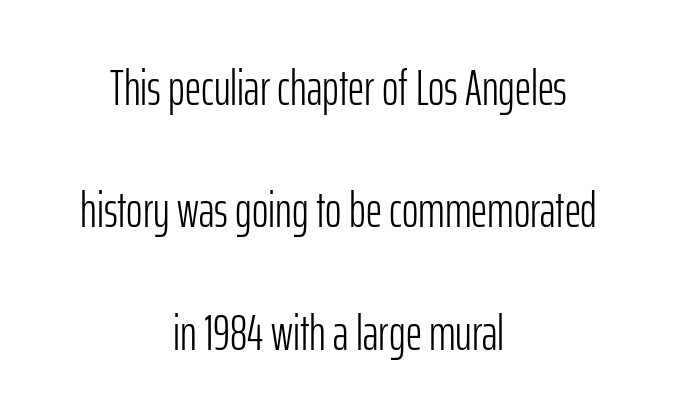
The image shows 50 px light, condensed sans-serif type, upright; set centered, loose line spacing (2.45x), normal letter spacing, not underlined; low stroke contrast and a medium x-height.
